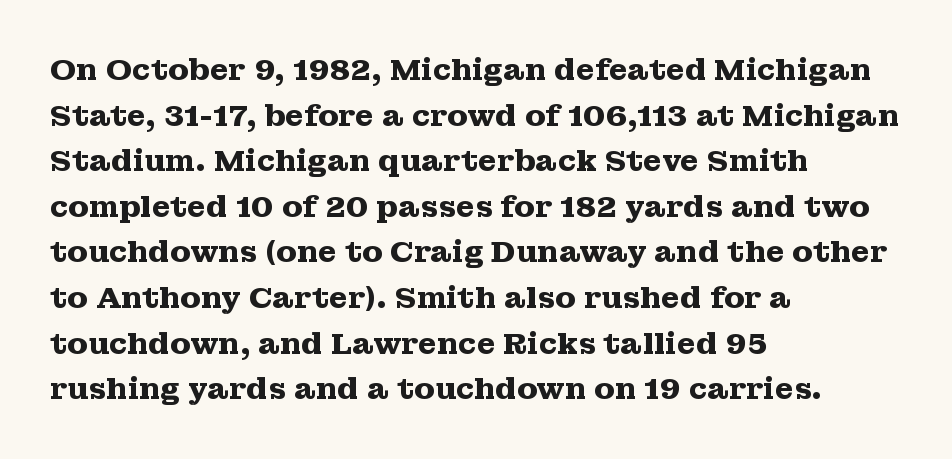
These lines are rendered in a variable-pitch font. Underline: absent. Pretty heavy lettering here — definitely bold. Upright lettering throughout.
